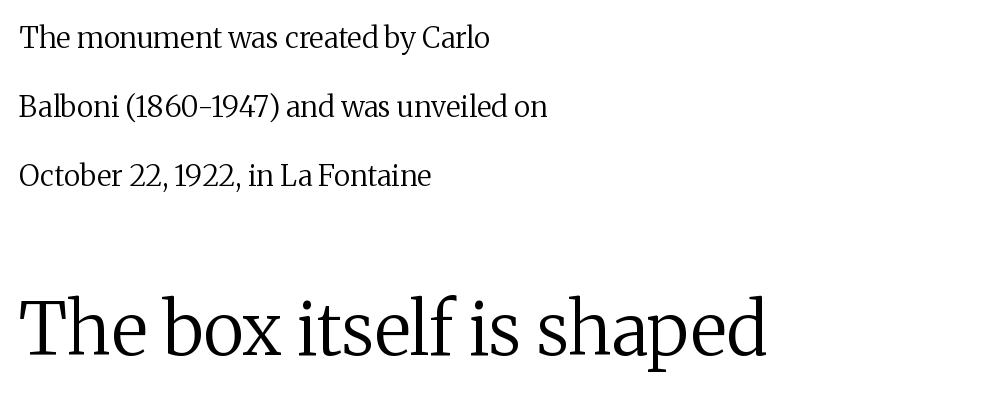
Q: Is the text bold? A: No.
Q: Is the text italic (slanted)? A: No, it is upright.
Q: Is the typeface a serif or a sans-serif typeface? A: Serif.
Q: Is the text underlined? A: No.
Q: How is the paragraph aligned? A: Left-aligned.
Q: Is the spacing between letters normal or unusually wide? A: Normal.
Q: Is the spacing between lines tight, normal or loose? A: Loose.
Q: Which block of text is set in a larger size, the first (top) or the second (bottom)? A: The second (bottom) one.
Q: Width (condensed, normal, or wide)? A: Normal.
Q: Stroke contrast? A: Medium.
Q: x-height? A: Medium.
Q: Monospaced? A: No.
